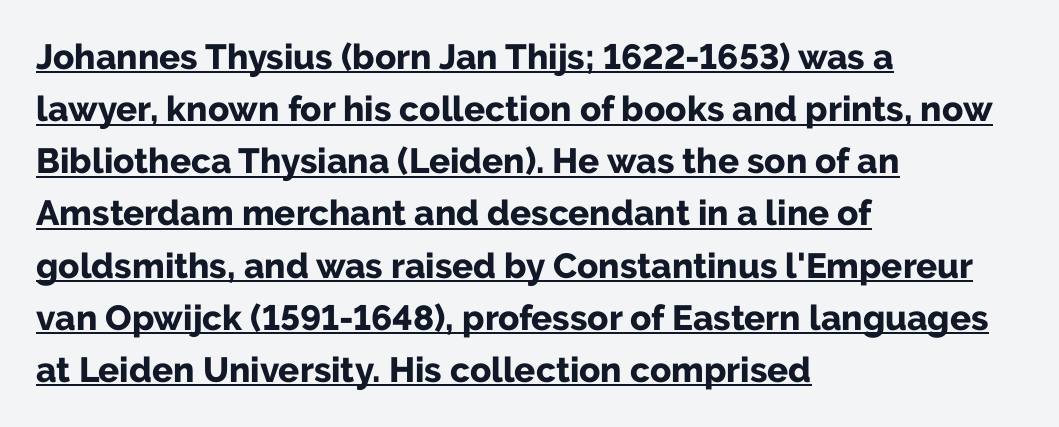
{"serif": "no", "italic": "no", "bold": "yes", "weight": "bold", "width": "normal", "stroke_contrast": "low", "x_height": "medium", "monospaced": "no", "underline": "yes", "align": "left", "line_spacing": "normal", "line_spacing_ratio": 1.49, "letter_spacing": "normal", "letter_spacing_em": 0.0, "glyph_px": 35}
